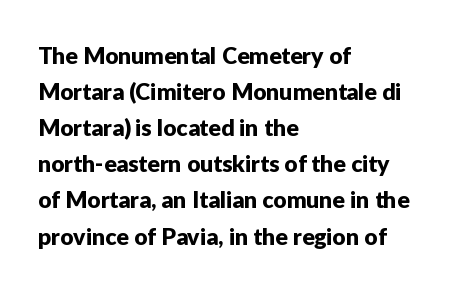
The image shows 23 px text type, upright; set left-aligned, normal line spacing (1.57x), normal letter spacing, not underlined.
